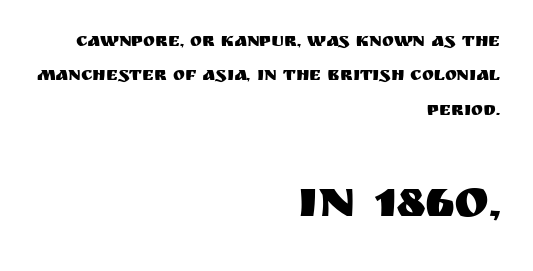
The image shows 53 px sans-serif type, upright; set right-aligned, loose line spacing (1.91x), normal letter spacing, not underlined; the second (bottom) block is 2.94x larger; medium stroke contrast and a large x-height.
